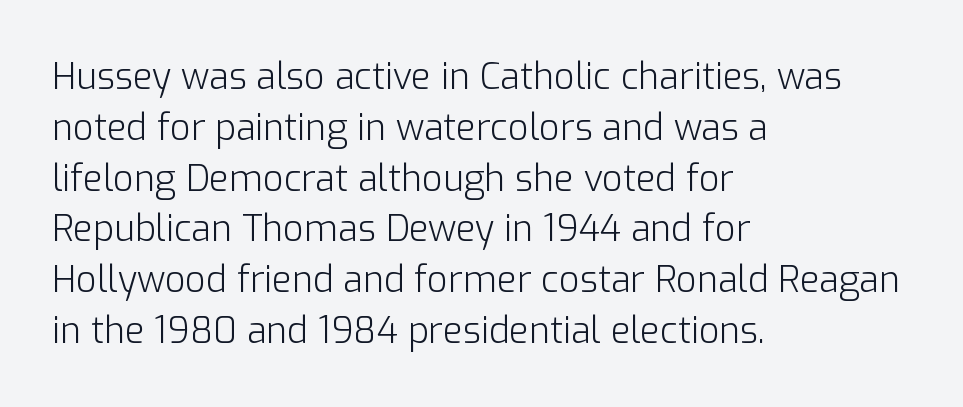
{"serif": "no", "italic": "no", "bold": "no", "weight": "light", "width": "normal", "stroke_contrast": "low", "x_height": "medium", "monospaced": "no", "underline": "no", "align": "left", "line_spacing": "normal", "line_spacing_ratio": 1.41, "letter_spacing": "normal", "letter_spacing_em": 0.0, "glyph_px": 36}
